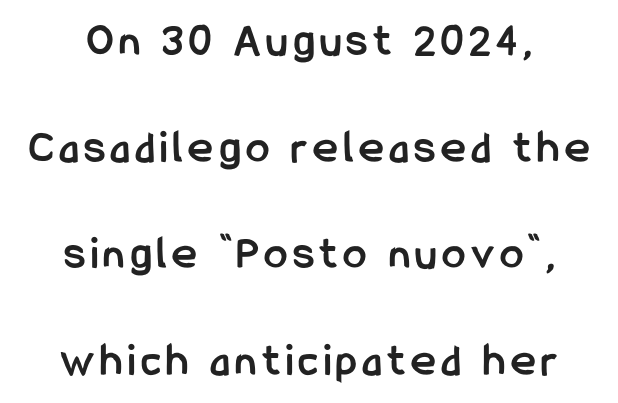
Q: Is the text bold? A: Yes.
Q: Is the text italic (slanted)? A: No, it is upright.
Q: Is the typeface a serif or a sans-serif typeface? A: Sans-serif.
Q: Is the text underlined? A: No.
Q: How is the paragraph aligned? A: Centered.
Q: Is the spacing between lines tight, normal or loose? A: Loose.
Q: Width (condensed, normal, or wide)? A: Condensed.
Q: Stroke contrast? A: Low.
Q: x-height? A: Medium.
Q: Monospaced? A: No.
